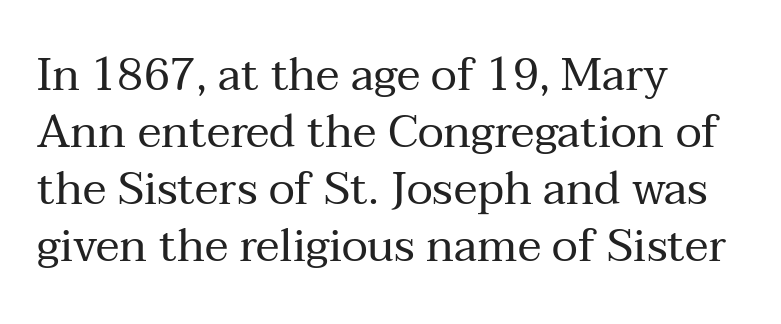
Check under the words: just untouched page. This block has exactly the height ordinary leading produces. Heaviness? Minimal to ordinary, like unemphasized prose. The lettering holds an erect, upright posture throughout. The text block is weighted toward the left margin, trailing off unevenly rightward. This is serif lettering, the kind often seen in printed books.
